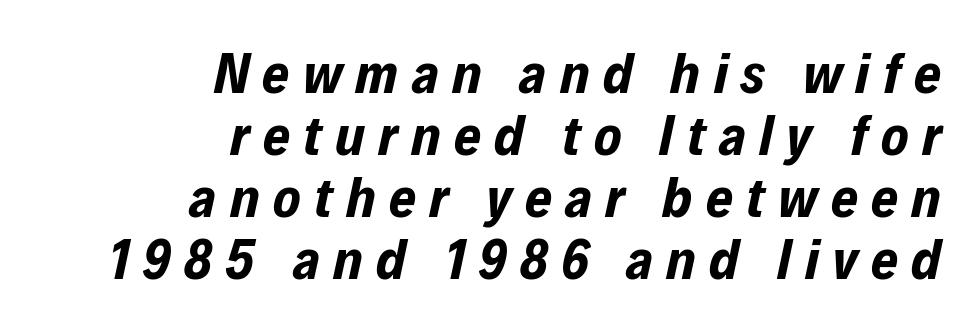
Q: Is the text bold? A: Yes.
Q: Is the text italic (slanted)? A: Yes, it leans right by about 12 degrees.
Q: Is the text underlined? A: No.
Q: How is the paragraph aligned? A: Right-aligned.
Q: Is the spacing between letters normal or unusually wide? A: Unusually wide.
Q: Is the spacing between lines tight, normal or loose? A: Tight.
Q: Width (condensed, normal, or wide)? A: Condensed.
Q: Stroke contrast? A: Low.
Q: x-height? A: Medium.
Q: Monospaced? A: No.
